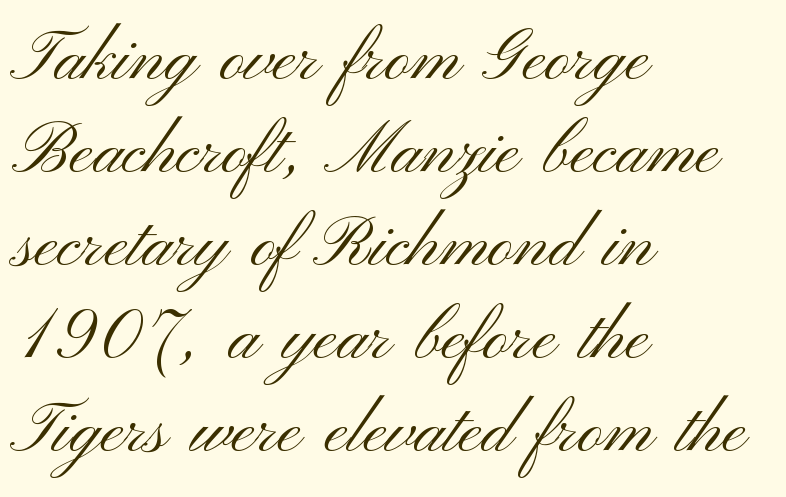
Q: Is the text bold? A: No.
Q: Is the text italic (slanted)? A: Yes.
Q: Is the typeface a serif or a sans-serif typeface? A: Sans-serif.
Q: Is the text underlined? A: No.
Q: How is the paragraph aligned? A: Left-aligned.
Q: Is the spacing between letters normal or unusually wide? A: Normal.
Q: Is the spacing between lines tight, normal or loose? A: Normal.
Q: Width (condensed, normal, or wide)? A: Wide.
Q: Stroke contrast? A: Medium.
Q: x-height? A: Small.
Q: Monospaced? A: No.
